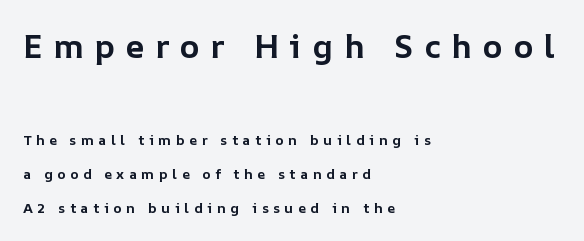
{"italic": "no", "bold": "yes", "weight": "bold", "width": "normal", "stroke_contrast": "low", "x_height": "medium", "monospaced": "no", "underline": "no", "align": "left", "line_spacing": "loose", "line_spacing_ratio": 2.43, "letter_spacing": "wide", "letter_spacing_em": 0.32, "larger_block": "first", "size_ratio": 2.36, "glyph_px": 33}
